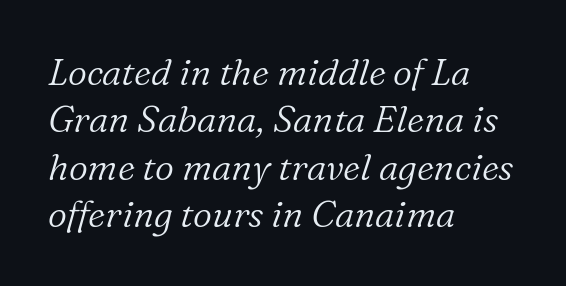
Designer's note — italics engaged. This sample uses a serif face. The cut favours lightness, reaching ordinary text weight at its darkest. The horizontal fit of the characters is conventional and even.
